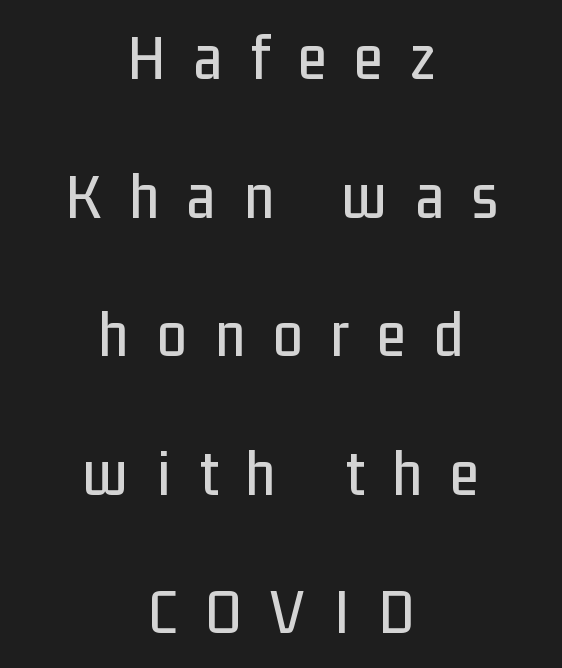
Underlining? Definitely not there. Do the characters align in a grid? No, the font is proportional. This sample trades compactness for vertical openness between lines. Look at the bottom of the vertical strokes: they stop flat, with no serifs. The typesetter chose a symmetrical, centered arrangement here. Italic? Not at all — the glyphs are vertical.
